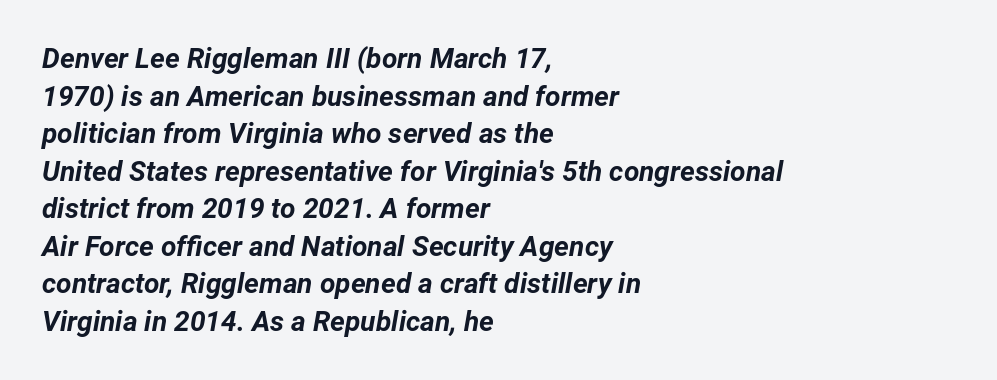
Q: Is the text bold? A: Yes.
Q: Is the text italic (slanted)? A: Yes, it leans right by about 12 degrees.
Q: Is the text underlined? A: No.
Q: How is the paragraph aligned? A: Left-aligned.
Q: Is the spacing between letters normal or unusually wide? A: Normal.
Q: Is the spacing between lines tight, normal or loose? A: Normal.
Q: Width (condensed, normal, or wide)? A: Normal.
Q: Stroke contrast? A: Low.
Q: x-height? A: Medium.
Q: Monospaced? A: No.
